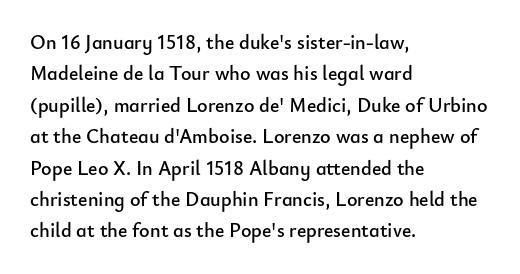
{"italic": "no", "underline": "no", "align": "left", "line_spacing": "normal", "line_spacing_ratio": 1.57, "letter_spacing": "normal", "letter_spacing_em": 0.0, "glyph_px": 20}
